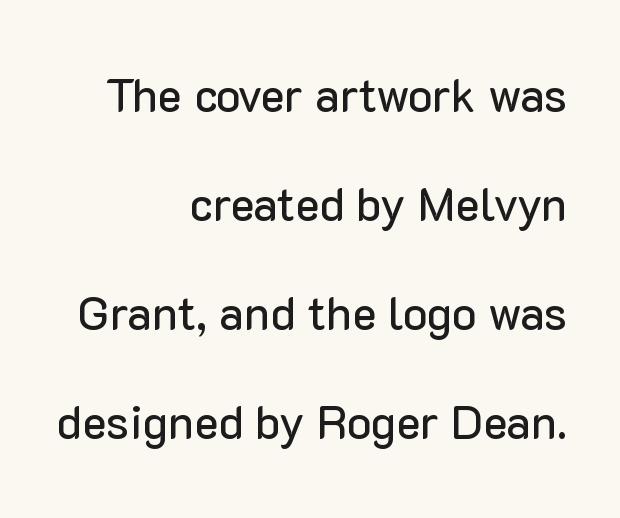
Q: Is the text italic (slanted)? A: No, it is upright.
Q: Is the typeface a serif or a sans-serif typeface? A: Sans-serif.
Q: Is the text underlined? A: No.
Q: How is the paragraph aligned? A: Right-aligned.
Q: Is the spacing between letters normal or unusually wide? A: Normal.
Q: Is the spacing between lines tight, normal or loose? A: Loose.
Q: Width (condensed, normal, or wide)? A: Normal.
Q: Stroke contrast? A: Low.
Q: x-height? A: Medium.
Q: Monospaced? A: No.
